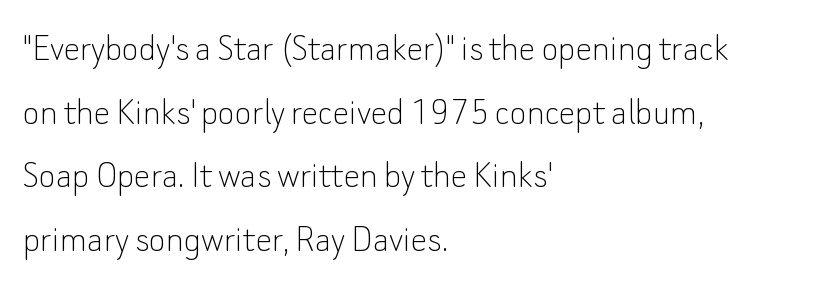
The passage is arranged the way most books set body copy — flush left. Is there any slant? The stems are plumb. Heaviness? Minimal to ordinary, like unemphasized prose. Characters follow at the spacing the type designer built in. Spacing verdict: proportional, widths tailored to each character. Bare-footed words on every line.
